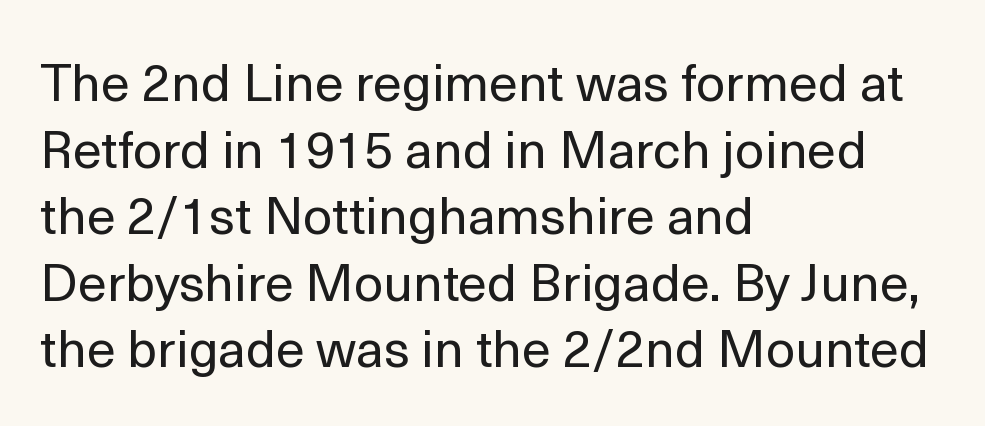
Q: Is the text bold? A: No.
Q: Is the text italic (slanted)? A: No, it is upright.
Q: Is the typeface a serif or a sans-serif typeface? A: Sans-serif.
Q: Is the text underlined? A: No.
Q: How is the paragraph aligned? A: Left-aligned.
Q: Is the spacing between letters normal or unusually wide? A: Normal.
Q: Is the spacing between lines tight, normal or loose? A: Normal.
Q: Width (condensed, normal, or wide)? A: Normal.
Q: x-height? A: Medium.
Q: Monospaced? A: No.
